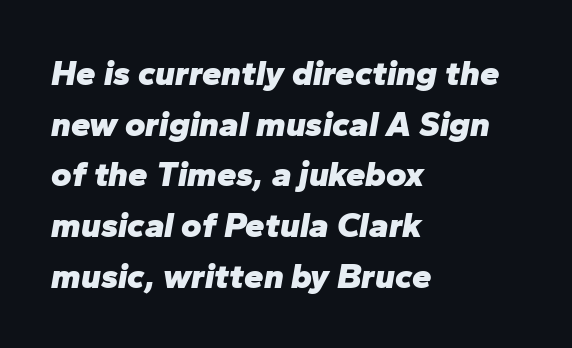
Heavy-handed strokes throughout: this text is bold. Proportional: the letters do not fall into vertical columns. Successive baselines arrive at the customary interval. The string is rendered with underlining switched off. Alignment: flush left.
